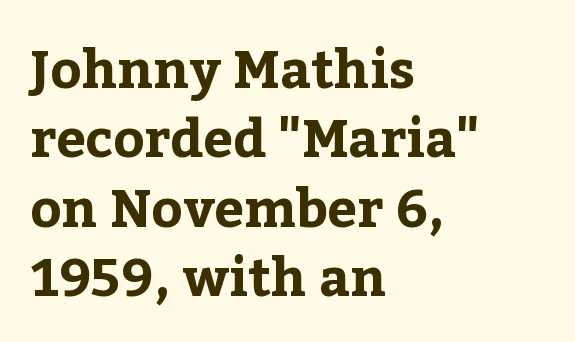
The image shows 53 px bold serif type, upright; set left-aligned, normal line spacing (1.31x), normal letter spacing, not underlined; low stroke contrast and a medium x-height.
